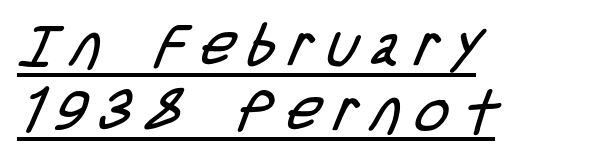
{"serif": "no", "bold": "no", "weight": "regular", "width": "condensed", "stroke_contrast": "low", "x_height": "large", "monospaced": "no", "underline": "yes", "align": "left", "line_spacing": "tight", "line_spacing_ratio": 1.12, "letter_spacing": "wide", "letter_spacing_em": 0.26, "glyph_px": 58}
